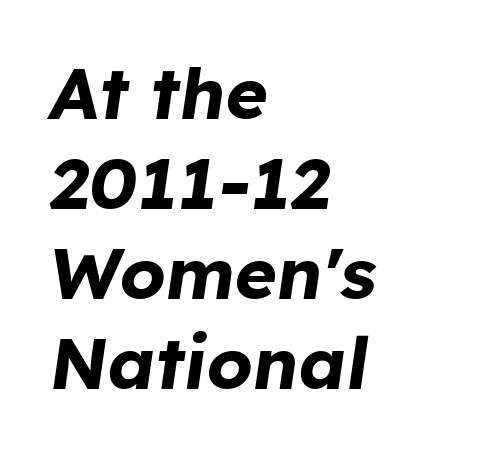
{"italic": "yes", "lean": "right", "slant_degrees": 8, "bold": "yes", "weight": "bold", "width": "normal", "stroke_contrast": "low", "x_height": "medium", "monospaced": "no", "underline": "no", "align": "left", "line_spacing": "normal", "line_spacing_ratio": 1.25, "letter_spacing": "normal", "letter_spacing_em": 0.0, "glyph_px": 72}
